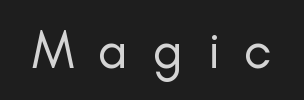
The image shows 54 px regular-weight sans-serif type, upright; set unusually wide letter spacing (+0.45 em), not underlined; low stroke contrast and a small x-height.
